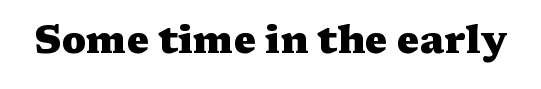
{"serif": "yes", "italic": "no", "bold": "yes", "weight": "heavy", "width": "wide", "stroke_contrast": "medium", "x_height": "medium", "monospaced": "no", "underline": "no", "letter_spacing": "normal", "letter_spacing_em": 0.0, "glyph_px": 38}
